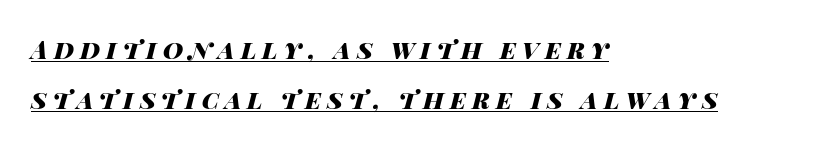
The gaps between neighbouring characters are conspicuously large. Students, this is bold: see how much ink each stroke carries. Compared with ordinary roman type, these characters are visibly tilted. Typeset ragged right — the left edge is the straight one. The rendering uses a large line-height, opening up the rows. You can see a thin bar hugging the bottom of the glyphs.
